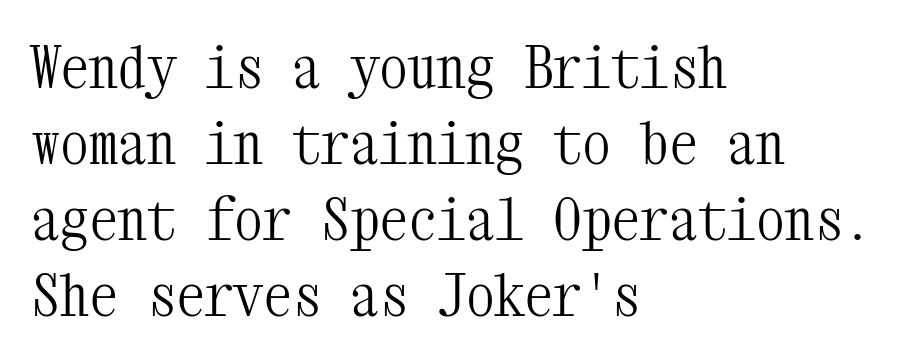
This reads as an unemphasized weight, regular at the heaviest. A normal amount of white space separates one row of letters from the next. Visually the block forms a straight wall on the left and a jagged coastline on the right. Quick note: not italic, upright. To sum up the face: it has serifs. The foot of each line stays bare and open.
